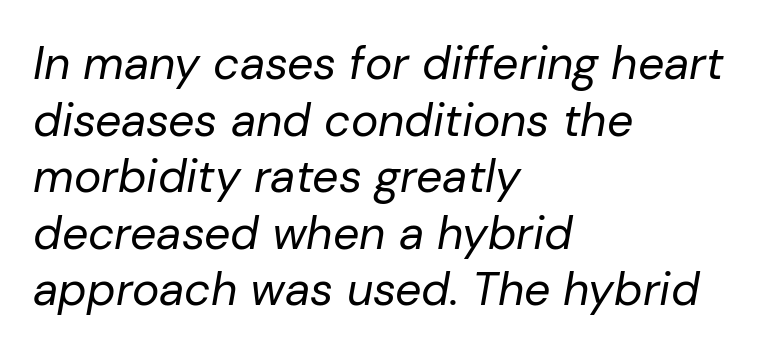
Check under the words: just untouched page. Compared with a typical body face, this is equally light or lighter still. Do the characters align in a grid? No, the font is proportional. Characters are canted at an angle relative to the baseline's perpendicular. Horizontal alignment here is leftward, the default for most running prose. How are the letters spaced? Ordinarily, with no added tracking.
